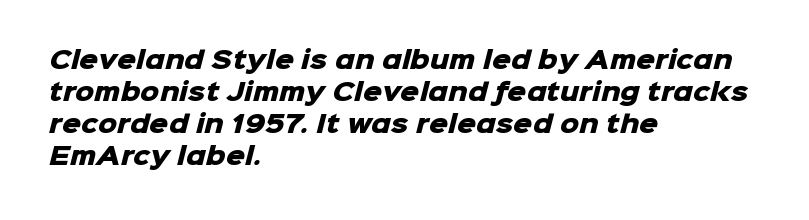
{"bold": "yes", "underline": "no", "align": "left", "line_spacing": "normal", "line_spacing_ratio": 1.34, "letter_spacing": "normal", "letter_spacing_em": 0.0, "glyph_px": 24}
